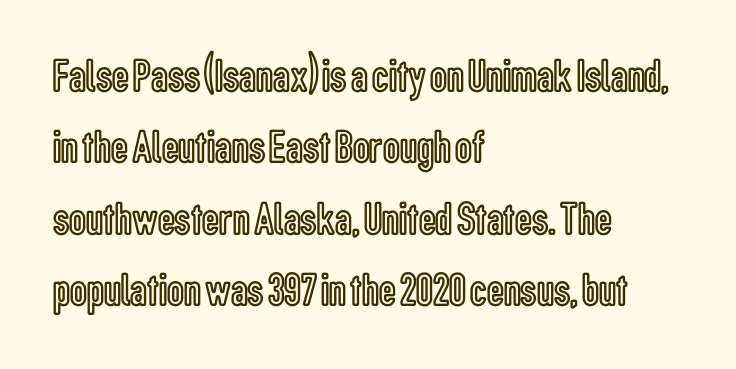
Q: Is the text italic (slanted)? A: No, it is upright.
Q: Is the text underlined? A: No.
Q: How is the paragraph aligned? A: Left-aligned.
Q: Is the spacing between letters normal or unusually wide? A: Normal.
Q: Is the spacing between lines tight, normal or loose? A: Normal.
Q: Width (condensed, normal, or wide)? A: Condensed.
Q: x-height? A: Medium.
Q: Monospaced? A: No.
